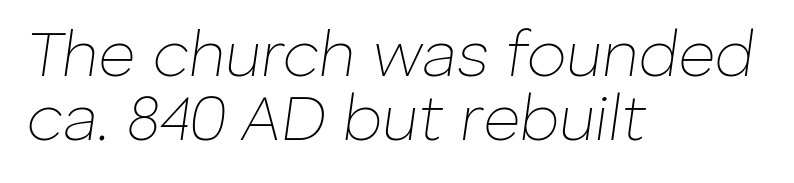
The image shows 64 px thin type, italic (leaning right); set left-aligned, tight line spacing (1.0x), normal letter spacing, not underlined; low stroke contrast and a medium x-height.
